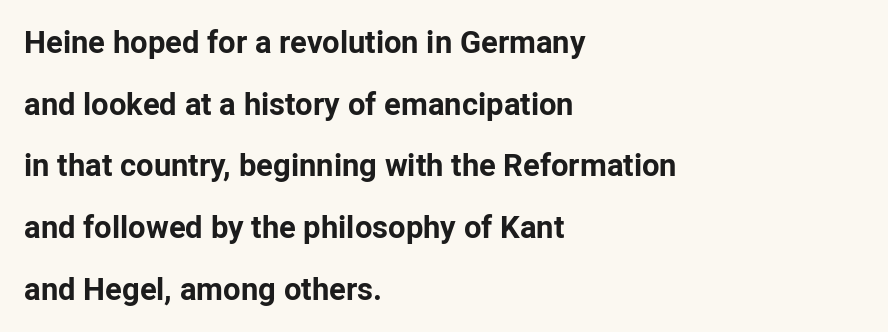
Q: Is the text bold? A: Yes.
Q: Is the text italic (slanted)? A: No, it is upright.
Q: Is the typeface a serif or a sans-serif typeface? A: Sans-serif.
Q: Is the text underlined? A: No.
Q: How is the paragraph aligned? A: Left-aligned.
Q: Is the spacing between letters normal or unusually wide? A: Normal.
Q: Is the spacing between lines tight, normal or loose? A: Loose.
Q: Width (condensed, normal, or wide)? A: Normal.
Q: Stroke contrast? A: Low.
Q: x-height? A: Medium.
Q: Monospaced? A: No.
